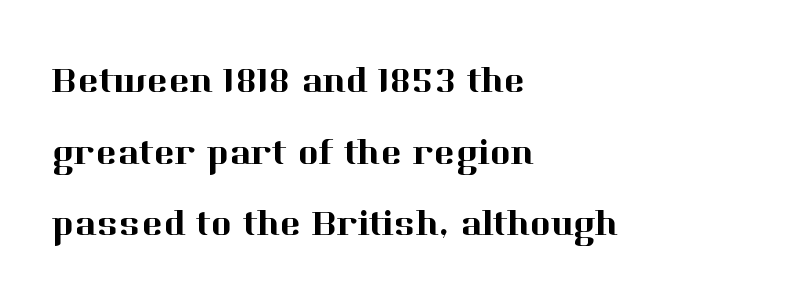
Q: Is the text italic (slanted)? A: No, it is upright.
Q: Is the typeface a serif or a sans-serif typeface? A: Serif.
Q: Is the text underlined? A: No.
Q: How is the paragraph aligned? A: Left-aligned.
Q: Is the spacing between letters normal or unusually wide? A: Normal.
Q: Is the spacing between lines tight, normal or loose? A: Loose.
Q: Width (condensed, normal, or wide)? A: Normal.
Q: Stroke contrast? A: High.
Q: x-height? A: Medium.
Q: Monospaced? A: No.
